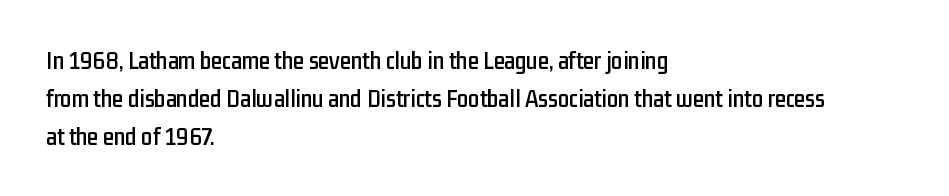
{"italic": "no", "underline": "no", "align": "left", "line_spacing": "normal", "line_spacing_ratio": 1.52, "letter_spacing": "normal", "letter_spacing_em": 0.0, "glyph_px": 25}
